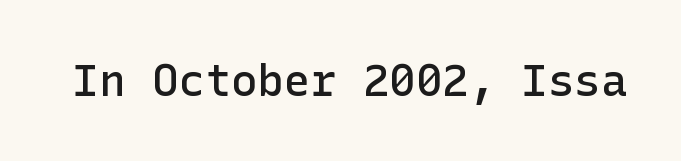
{"serif": "no", "italic": "no", "bold": "semi", "weight": "semibold", "width": "normal", "stroke_contrast": "low", "x_height": "medium", "underline": "no", "letter_spacing": "normal", "letter_spacing_em": 0.0, "glyph_px": 44}
